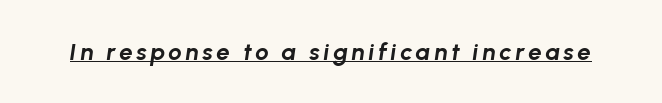
{"italic": "yes", "lean": "right", "slant_degrees": 8, "bold": "yes", "underline": "yes", "glyph_px": 24}
